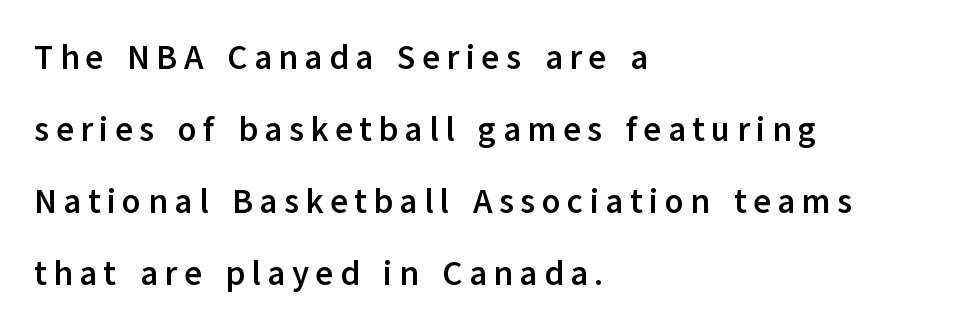
The baseline area is clear. The designer dialed line spacing up above the default. You could not count columns in this text — the font is proportionally spaced. Posture: upright roman. If you drew a ruler down the left edge, every line would touch it. Regarding serifs, this sample does without them.
